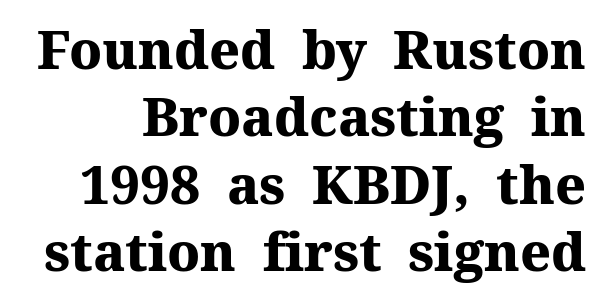
Q: Is the text bold? A: Yes.
Q: Is the text italic (slanted)? A: No, it is upright.
Q: Is the typeface a serif or a sans-serif typeface? A: Serif.
Q: Is the text underlined? A: No.
Q: Is the spacing between letters normal or unusually wide? A: Normal.
Q: Is the spacing between lines tight, normal or loose? A: Normal.
Q: Width (condensed, normal, or wide)? A: Normal.
Q: Stroke contrast? A: Medium.
Q: x-height? A: Medium.
Q: Monospaced? A: No.
